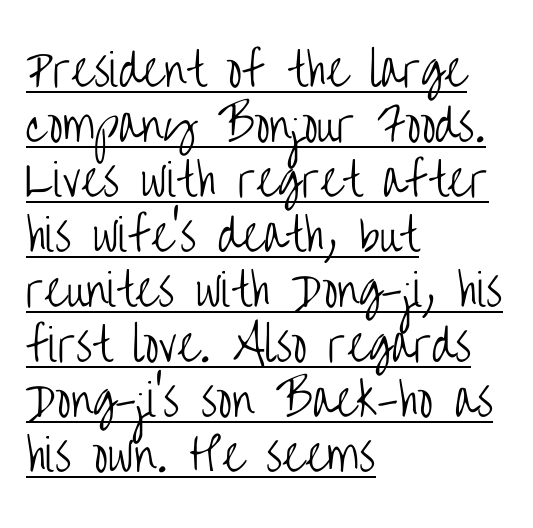
{"serif": "no", "italic": "no", "bold": "no", "weight": "light", "width": "condensed", "stroke_contrast": "low", "x_height": "large", "monospaced": "no", "underline": "yes", "align": "left", "line_spacing": "normal", "line_spacing_ratio": 1.25, "letter_spacing": "normal", "letter_spacing_em": 0.0, "glyph_px": 44}
